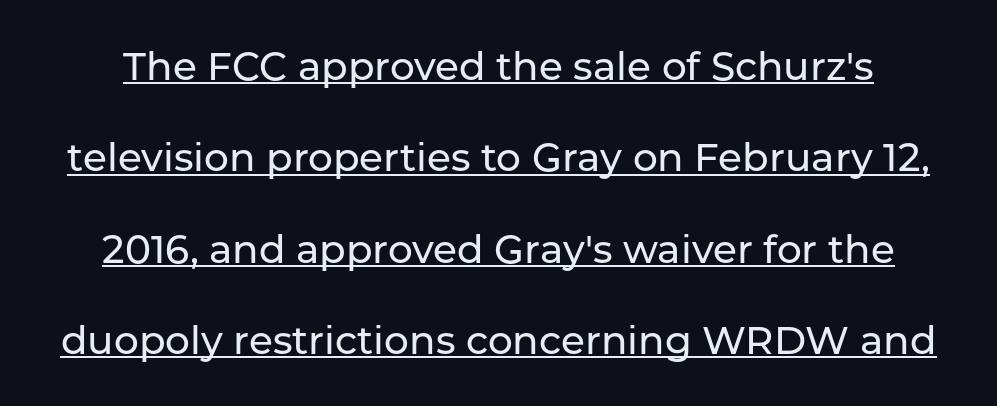
The image shows 39 px sans-serif type, upright; set loose line spacing (2.34x), normal letter spacing, underlined; low stroke contrast and a medium x-height.
